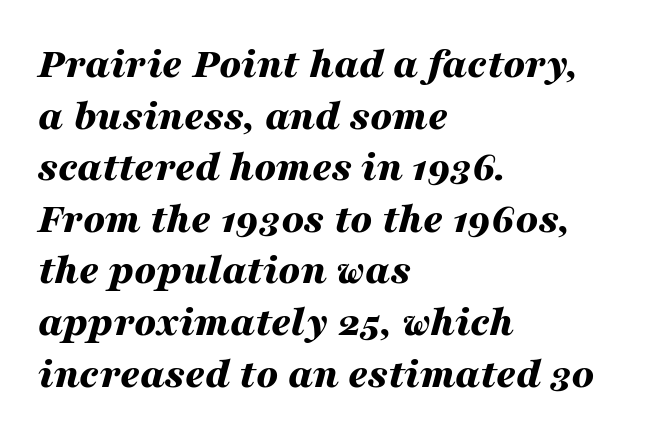
{"italic": "yes", "lean": "right", "slant_degrees": 16, "bold": "yes", "weight": "bold", "width": "wide", "stroke_contrast": "medium", "x_height": "medium", "monospaced": "no", "underline": "no", "align": "left", "line_spacing_ratio": 1.2, "letter_spacing": "normal", "letter_spacing_em": 0.0, "glyph_px": 43}
